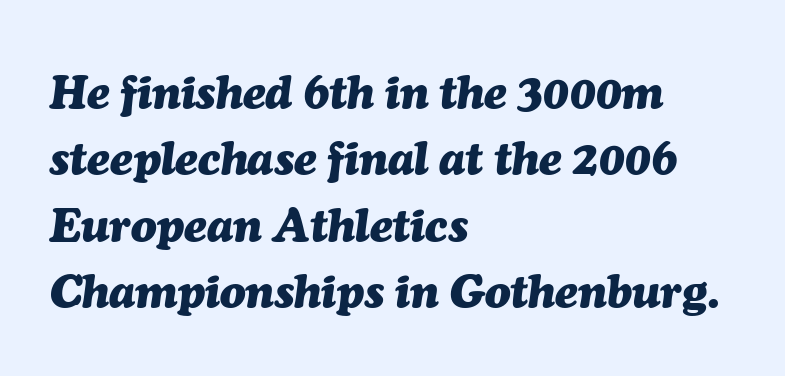
Q: Is the text bold? A: Yes.
Q: Is the text italic (slanted)? A: Yes, it leans right by about 7 degrees.
Q: Is the text underlined? A: No.
Q: How is the paragraph aligned? A: Left-aligned.
Q: Is the spacing between letters normal or unusually wide? A: Normal.
Q: Is the spacing between lines tight, normal or loose? A: Normal.
Q: Width (condensed, normal, or wide)? A: Normal.
Q: Stroke contrast? A: Medium.
Q: x-height? A: Medium.
Q: Monospaced? A: No.
